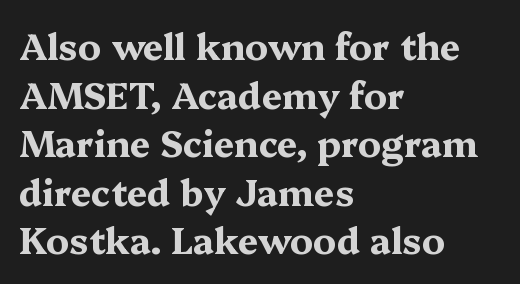
The passage shown stacks its lines at a standard gap. Words appear dense and cohesive because spacing is normal. A dark, heavy texture on the line: the type is bold. Rule under the text: the space is simply empty.
